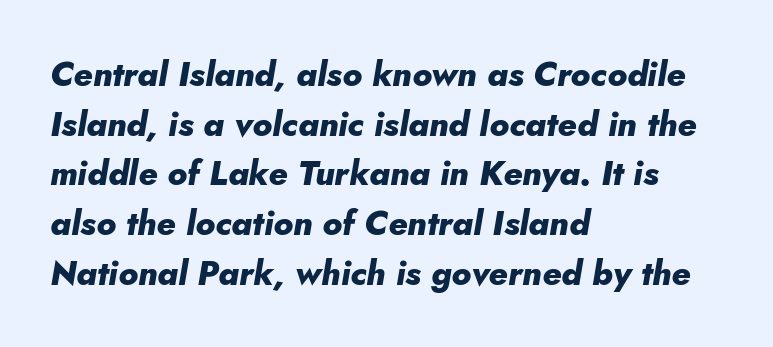
{"italic": "yes", "lean": "right", "slant_degrees": 10, "bold": "yes", "weight": "heavy", "width": "normal", "stroke_contrast": "low", "x_height": "small", "monospaced": "no", "underline": "no", "align": "left", "line_spacing": "normal", "line_spacing_ratio": 1.46, "letter_spacing": "normal", "letter_spacing_em": 0.0, "glyph_px": 34}
